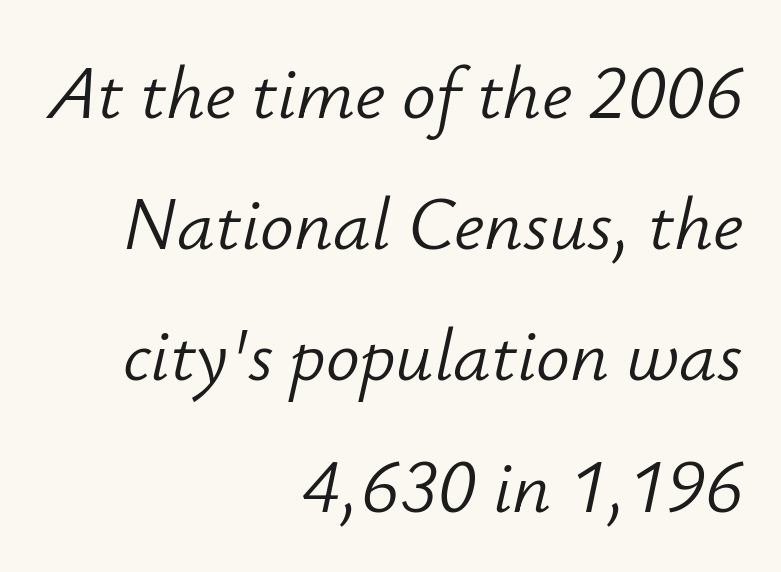
Q: Is the text bold? A: No.
Q: Is the text italic (slanted)? A: Yes, it leans right by about 12 degrees.
Q: Is the text underlined? A: No.
Q: How is the paragraph aligned? A: Right-aligned.
Q: Is the spacing between letters normal or unusually wide? A: Normal.
Q: Width (condensed, normal, or wide)? A: Normal.
Q: Stroke contrast? A: Low.
Q: x-height? A: Small.
Q: Monospaced? A: No.
